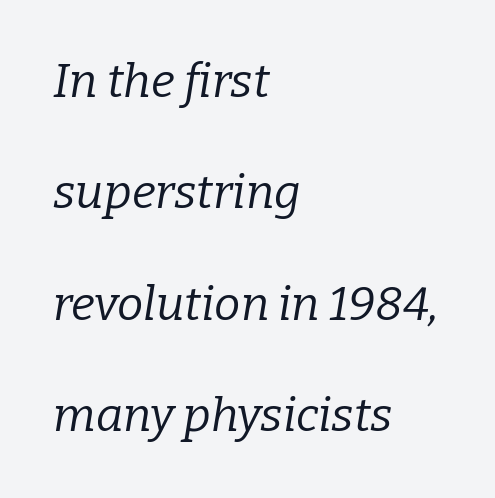
If you drew a ruler down the left edge, every line would touch it. The line texture is even and compact thanks to regular tracking. These lines stand farther apart than default settings would place them. The baseline area is clear. Emphasis-style slanted type is in use. Note: serifs present on the glyphs.
